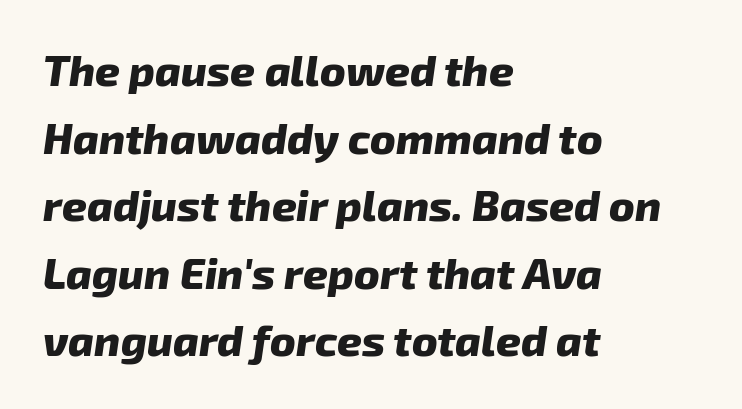
Q: Is the text bold? A: Yes.
Q: Is the text italic (slanted)? A: Yes, it leans right by about 8 degrees.
Q: Is the text underlined? A: No.
Q: How is the paragraph aligned? A: Left-aligned.
Q: Is the spacing between letters normal or unusually wide? A: Normal.
Q: Is the spacing between lines tight, normal or loose? A: Normal.
Q: Width (condensed, normal, or wide)? A: Normal.
Q: Stroke contrast? A: Low.
Q: x-height? A: Medium.
Q: Monospaced? A: No.
